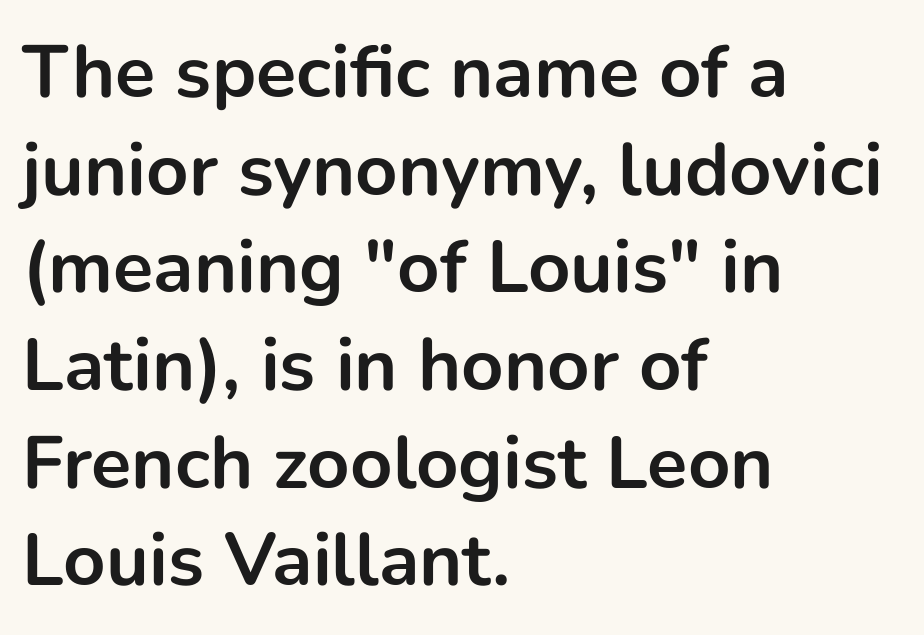
{"serif": "no", "italic": "no", "bold": "yes", "weight": "bold", "width": "normal", "stroke_contrast": "low", "x_height": "medium", "monospaced": "no", "underline": "no", "align": "left", "line_spacing": "normal", "line_spacing_ratio": 1.32, "letter_spacing": "normal", "letter_spacing_em": 0.0, "glyph_px": 74}
